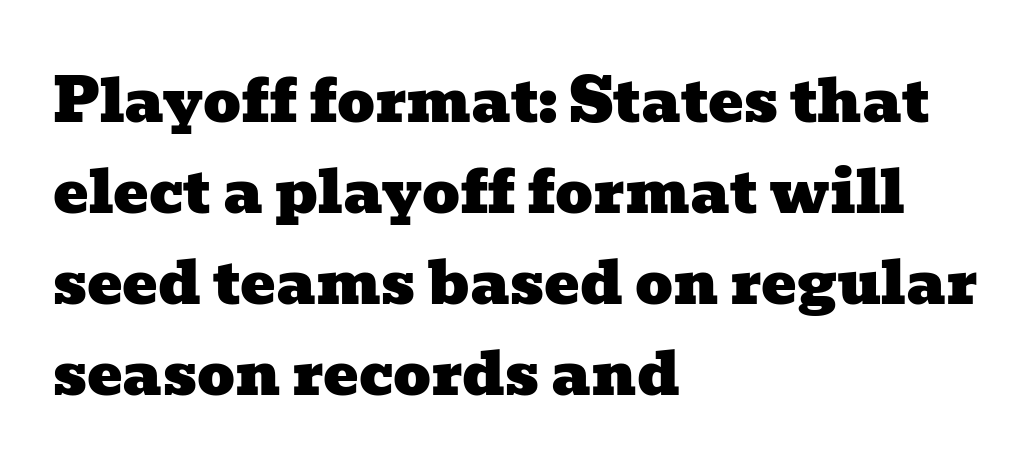
Q: Is the typeface a serif or a sans-serif typeface? A: Serif.
Q: Is the text underlined? A: No.
Q: How is the paragraph aligned? A: Left-aligned.
Q: Is the spacing between letters normal or unusually wide? A: Normal.
Q: Is the spacing between lines tight, normal or loose? A: Normal.
Q: Width (condensed, normal, or wide)? A: Wide.
Q: Stroke contrast? A: Low.
Q: x-height? A: Medium.
Q: Monospaced? A: No.
